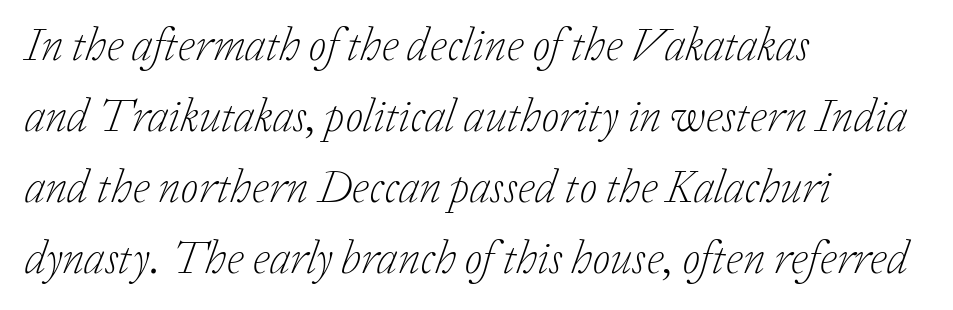
{"serif": "yes", "italic": "yes", "lean": "right", "slant_degrees": 20, "bold": "no", "weight": "light", "width": "normal", "stroke_contrast": "low", "x_height": "medium", "monospaced": "no", "underline": "no", "align": "left", "line_spacing": "normal", "line_spacing_ratio": 1.54, "letter_spacing": "normal", "letter_spacing_em": 0.0, "glyph_px": 46}
